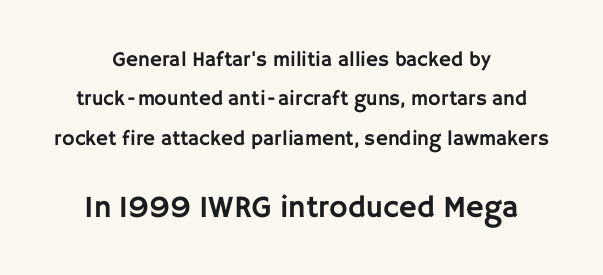
Looks like regular typesetting: each glyph gets only the width it needs. Teacher's note: observe the equal gaps on both sides — that is centered alignment. The font's upright variant was chosen for this text. This rendering employs a face without finishing strokes, i.e., a sans-serif. This rendering leaves character spacing at its baseline value.
